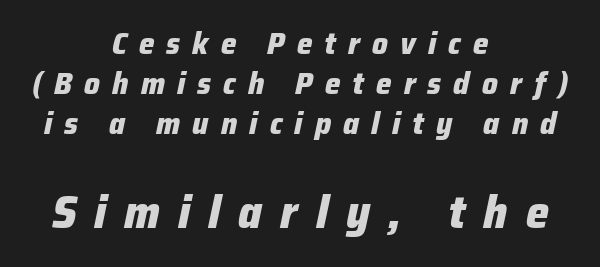
Q: Is the text bold? A: Yes.
Q: Is the text italic (slanted)? A: Yes, it leans right by about 12 degrees.
Q: Is the text underlined? A: No.
Q: How is the paragraph aligned? A: Centered.
Q: Is the spacing between letters normal or unusually wide? A: Unusually wide.
Q: Is the spacing between lines tight, normal or loose? A: Normal.
Q: Which block of text is set in a larger size, the first (top) or the second (bottom)? A: The second (bottom) one.
Q: Width (condensed, normal, or wide)? A: Normal.
Q: Stroke contrast? A: Low.
Q: x-height? A: Medium.
Q: Monospaced? A: No.
